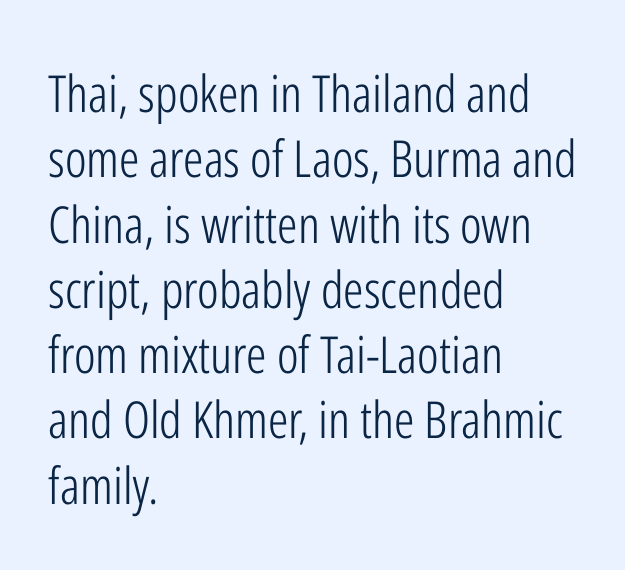
Horizontally, the lines are justified to the leading edge only. These lines are rendered in a variable-pitch font. Nope, not italic — everything's standing straight. Characters follow at the spacing the type designer built in.
